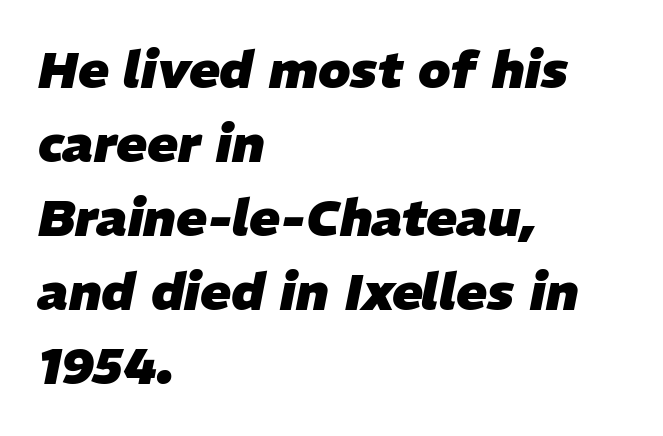
{"italic": "yes", "lean": "right", "slant_degrees": 11, "bold": "yes", "weight": "heavy", "width": "normal", "stroke_contrast": "low", "x_height": "medium", "monospaced": "no", "underline": "no", "align": "left", "line_spacing": "normal", "line_spacing_ratio": 1.45, "letter_spacing": "normal", "letter_spacing_em": 0.0, "glyph_px": 51}
